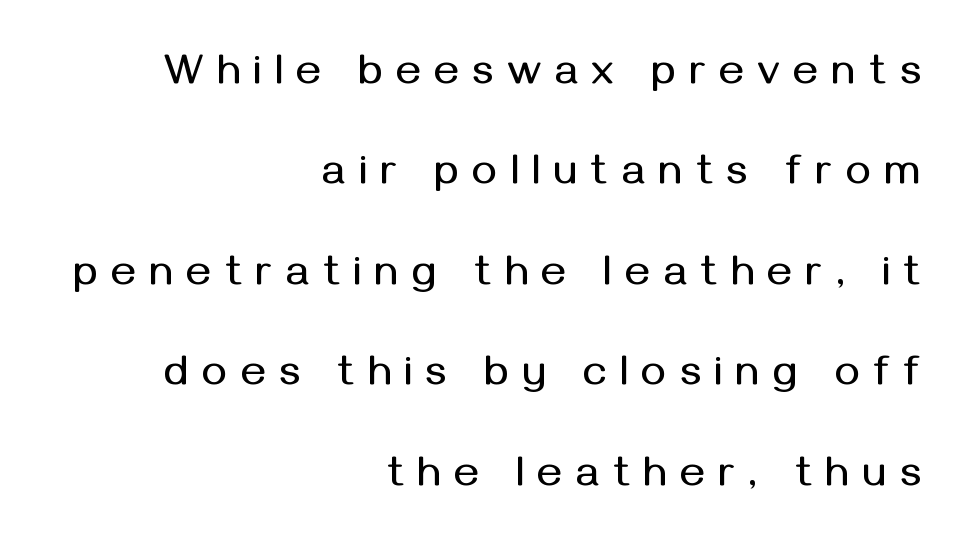
Q: Is the text italic (slanted)? A: No, it is upright.
Q: Is the typeface a serif or a sans-serif typeface? A: Sans-serif.
Q: Is the text underlined? A: No.
Q: How is the paragraph aligned? A: Right-aligned.
Q: Is the spacing between letters normal or unusually wide? A: Unusually wide.
Q: Is the spacing between lines tight, normal or loose? A: Loose.
Q: Width (condensed, normal, or wide)? A: Normal.
Q: Stroke contrast? A: Medium.
Q: x-height? A: Medium.
Q: Monospaced? A: No.
